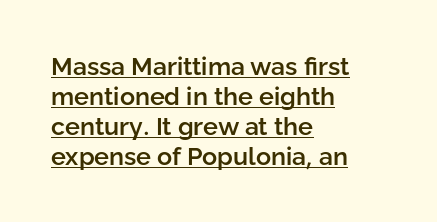
Q: Is the text bold? A: Semi-bold.
Q: Is the text italic (slanted)? A: No, it is upright.
Q: Is the text underlined? A: Yes.
Q: How is the paragraph aligned? A: Left-aligned.
Q: Is the spacing between letters normal or unusually wide? A: Normal.
